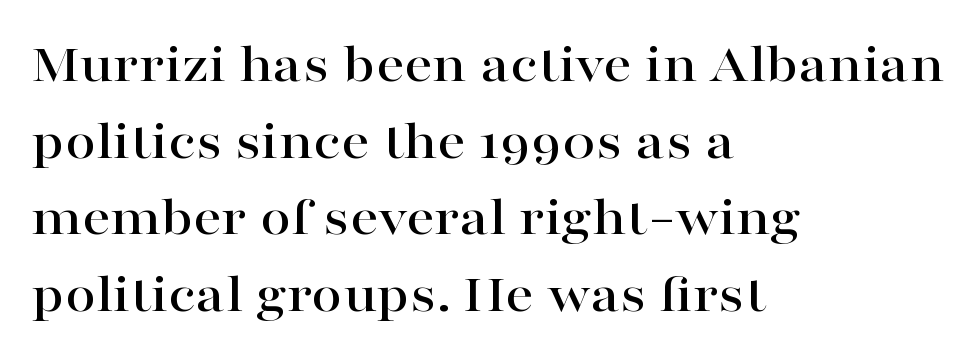
Designer's note — italics off, roman on. The face used here is proportionally spaced, like ordinary book or web type. Little horizontal feet cap the strokes, marking this as serif type. The area under the type is left untouched. Horizontal bands of white between lines are of average thickness.
